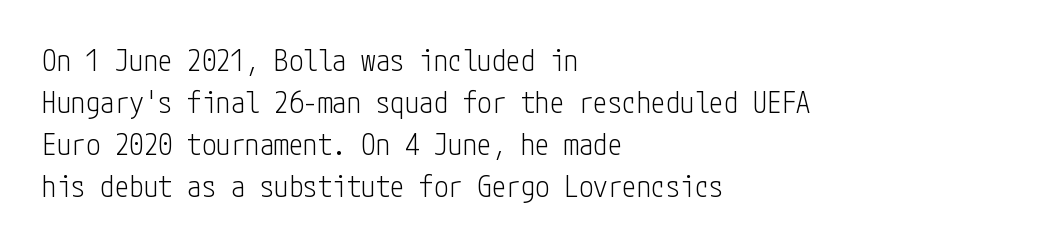
The image shows 29 px light, condensed sans-serif type, upright; set left-aligned, normal line spacing (1.45x), normal letter spacing, not underlined; low stroke contrast and a medium x-height.
